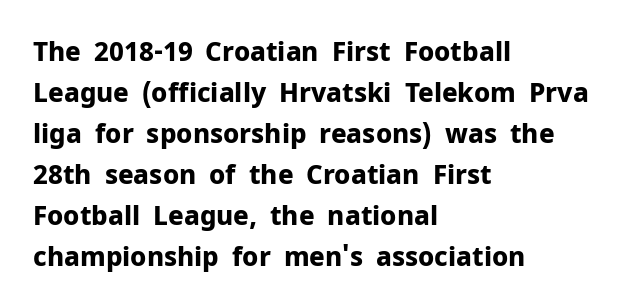
{"italic": "no", "bold": "yes", "underline": "no", "align": "left", "line_spacing": "normal", "line_spacing_ratio": 1.58, "letter_spacing": "normal", "letter_spacing_em": 0.0, "glyph_px": 26}
